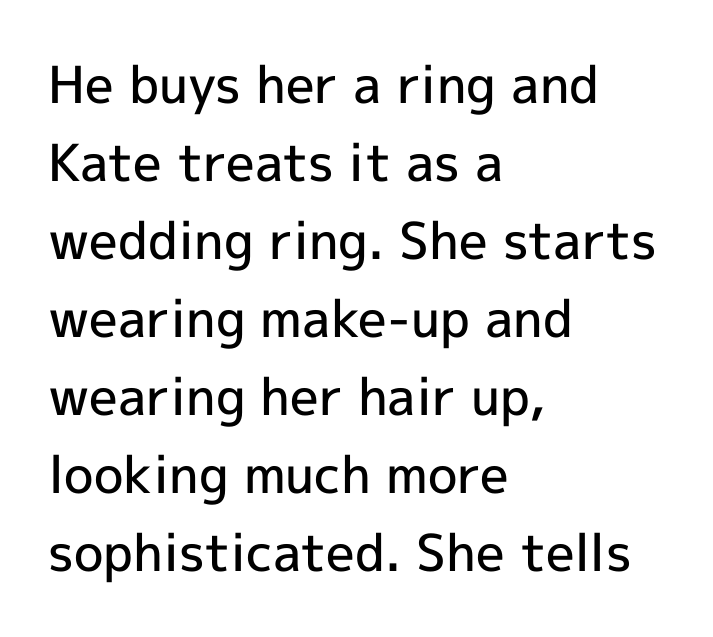
{"serif": "no", "italic": "no", "bold": "semi", "weight": "semibold", "width": "normal", "x_height": "medium", "monospaced": "no", "underline": "no", "align": "left", "line_spacing": "normal", "line_spacing_ratio": 1.53, "letter_spacing": "normal", "letter_spacing_em": 0.0, "glyph_px": 51}
